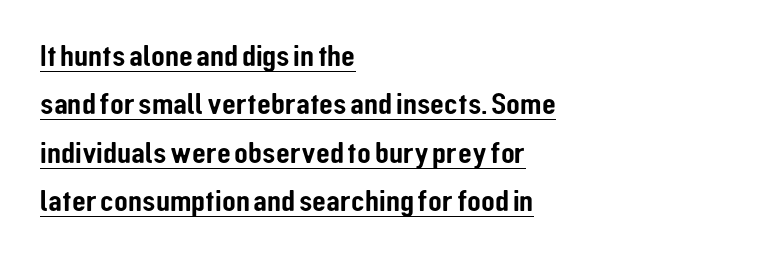
Q: Is the text italic (slanted)? A: No, it is upright.
Q: Is the typeface a serif or a sans-serif typeface? A: Sans-serif.
Q: Is the text underlined? A: Yes.
Q: How is the paragraph aligned? A: Left-aligned.
Q: Is the spacing between letters normal or unusually wide? A: Normal.
Q: Is the spacing between lines tight, normal or loose? A: Normal.
Q: Width (condensed, normal, or wide)? A: Condensed.
Q: Stroke contrast? A: Low.
Q: x-height? A: Medium.
Q: Monospaced? A: No.
